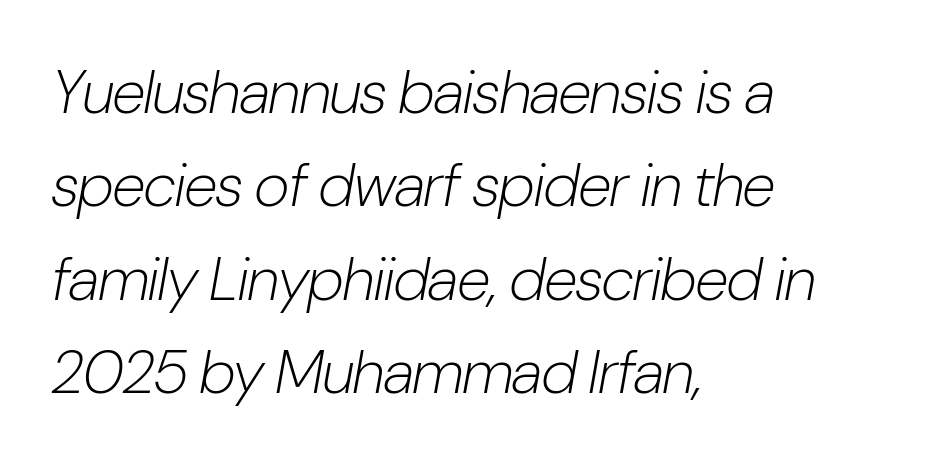
Vertical spacing — default. The string is rendered with underlining switched off. The font is comparable to plain body text, perhaps lighter. Words appear dense and cohesive because spacing is normal.
